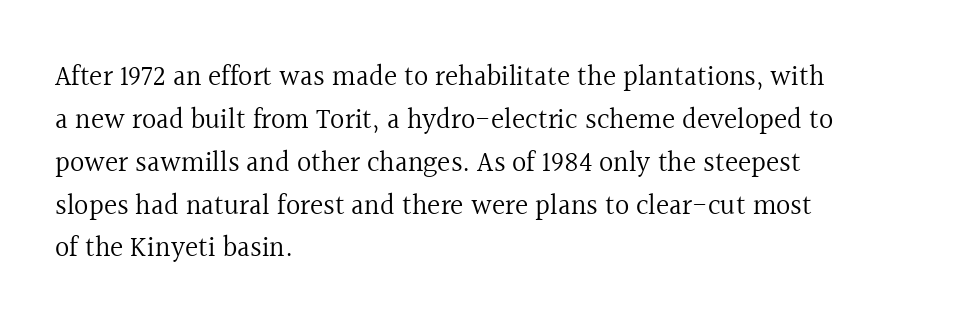
Q: Is the text bold? A: No.
Q: Is the text italic (slanted)? A: No, it is upright.
Q: Is the typeface a serif or a sans-serif typeface? A: Serif.
Q: Is the text underlined? A: No.
Q: How is the paragraph aligned? A: Left-aligned.
Q: Is the spacing between letters normal or unusually wide? A: Normal.
Q: Is the spacing between lines tight, normal or loose? A: Normal.
Q: Width (condensed, normal, or wide)? A: Normal.
Q: x-height? A: Medium.
Q: Monospaced? A: No.
